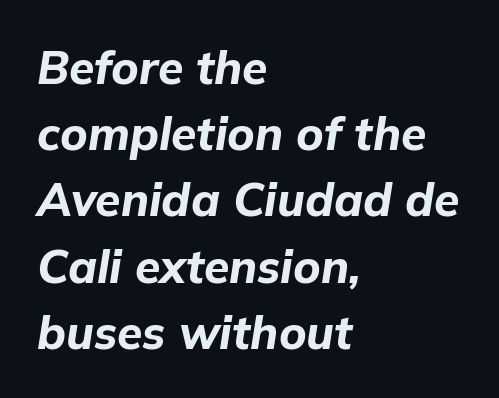
The image shows 46 px bold type, italic (leaning right); set left-aligned, normal line spacing (1.44x), normal letter spacing, not underlined; low stroke contrast and a medium x-height.
